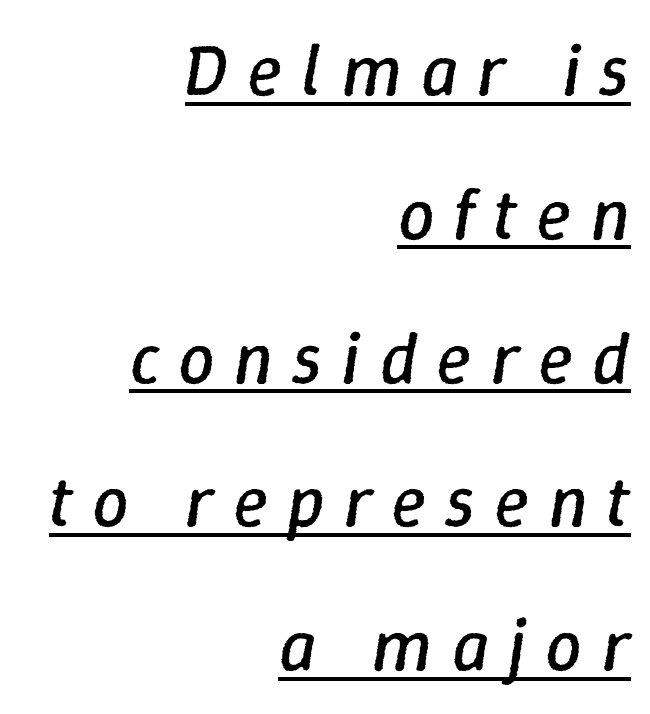
Q: Is the text bold? A: No.
Q: Is the text italic (slanted)? A: Yes, it leans right by about 9 degrees.
Q: Is the text underlined? A: Yes.
Q: How is the paragraph aligned? A: Right-aligned.
Q: Is the spacing between letters normal or unusually wide? A: Unusually wide.
Q: Is the spacing between lines tight, normal or loose? A: Loose.
Q: Width (condensed, normal, or wide)? A: Normal.
Q: Stroke contrast? A: Low.
Q: x-height? A: Medium.
Q: Monospaced? A: No.
